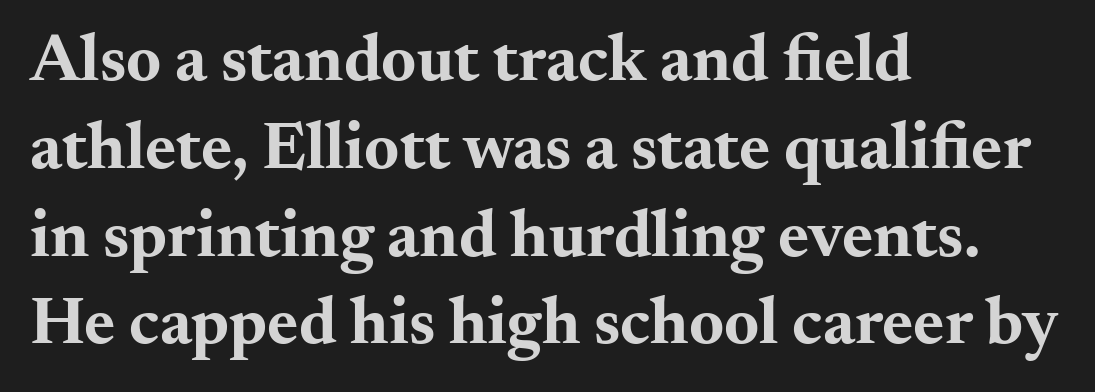
Is there any slant? The stems are plumb. The lines sit at an ordinary, default distance from one another. How are the letters spaced? Ordinarily, with no added tracking. Unmarked baselines from the first word to the last. Here the designer chose a conventional face with non-uniform glyph widths.
